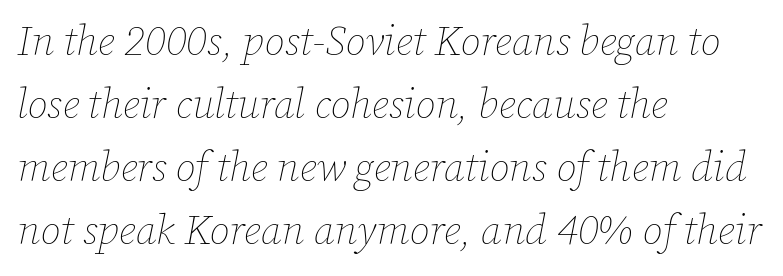
The image shows 41 px thin type, italic (leaning right); set left-aligned, normal line spacing (1.54x), normal letter spacing, not underlined; low stroke contrast and a medium x-height.
